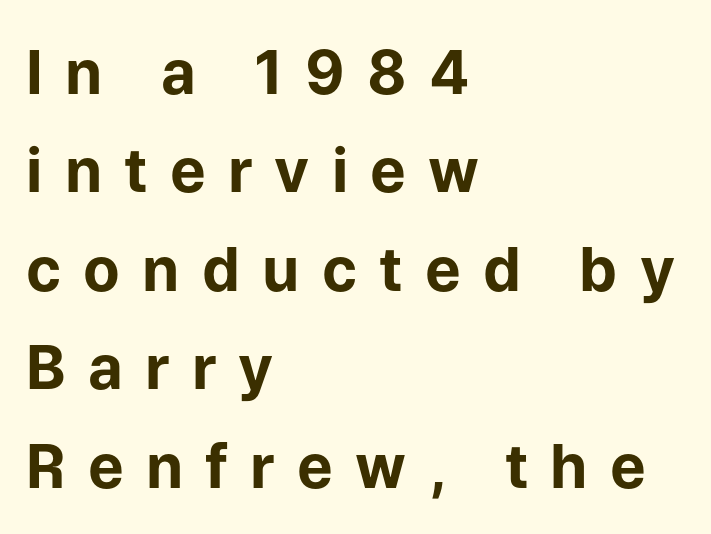
Q: Is the text bold? A: Yes.
Q: Is the text italic (slanted)? A: No, it is upright.
Q: Is the typeface a serif or a sans-serif typeface? A: Sans-serif.
Q: Is the text underlined? A: No.
Q: How is the paragraph aligned? A: Left-aligned.
Q: Is the spacing between letters normal or unusually wide? A: Unusually wide.
Q: Is the spacing between lines tight, normal or loose? A: Normal.
Q: Width (condensed, normal, or wide)? A: Normal.
Q: Stroke contrast? A: Low.
Q: x-height? A: Medium.
Q: Monospaced? A: No.
